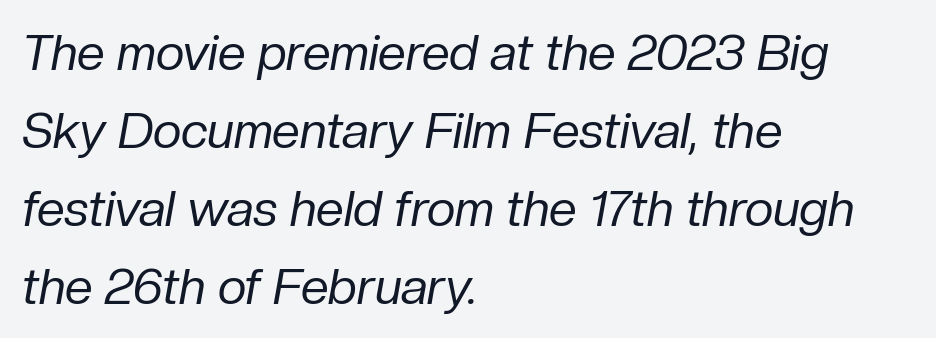
{"italic": "yes", "lean": "right", "slant_degrees": 10, "bold": "no", "weight": "regular", "width": "normal", "stroke_contrast": "low", "x_height": "medium", "monospaced": "no", "underline": "no", "align": "left", "line_spacing": "normal", "line_spacing_ratio": 1.56, "letter_spacing": "normal", "letter_spacing_em": 0.0, "glyph_px": 50}
